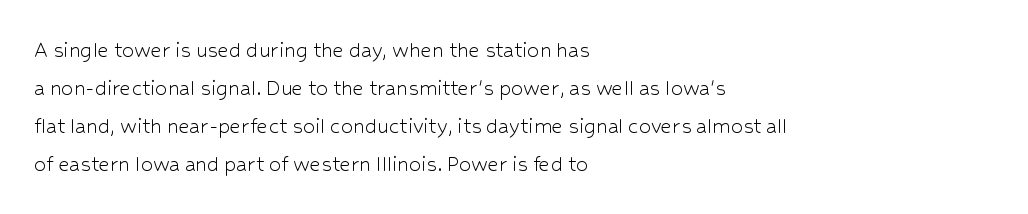
The image shows 24 px text type, upright; set left-aligned, normal line spacing (1.58x), normal letter spacing, not underlined.
